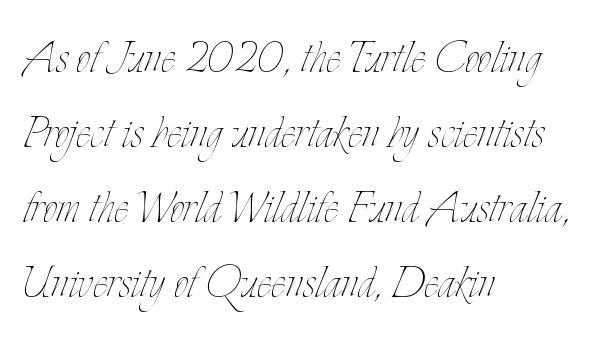
The image shows 56 px thin, condensed type; set left-aligned, normal line spacing (1.34x), normal letter spacing, not underlined; low stroke contrast and a small x-height.
